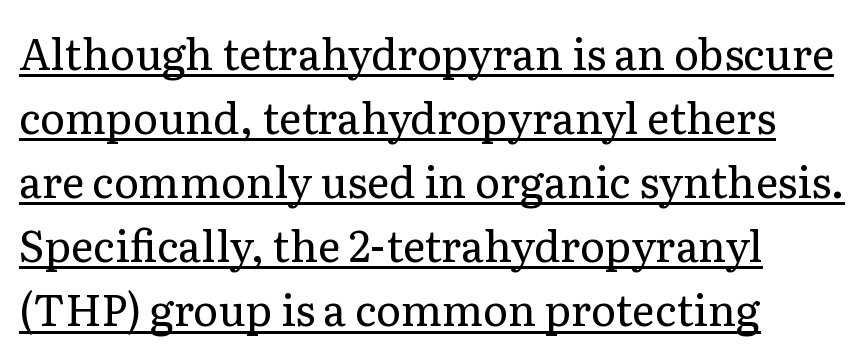
The glyphs in this specimen are seriffed. Does extra space separate the letters? No, they use regular spacing. The passage is arranged the way most books set body copy — flush left. This sample uses an upright cut, with every glyph sitting square on the baseline. Character widths vary here, with narrow letters taking less room than wide ones.
